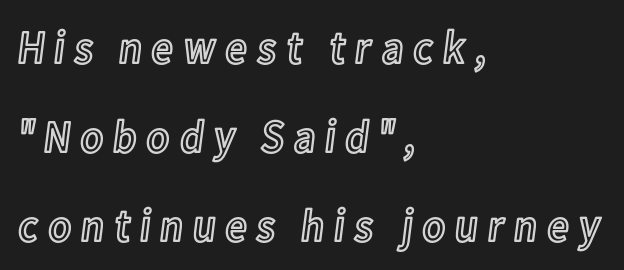
The image shows 47 px condensed type; set left-aligned, line spacing 1.89x, not underlined; a medium x-height.
